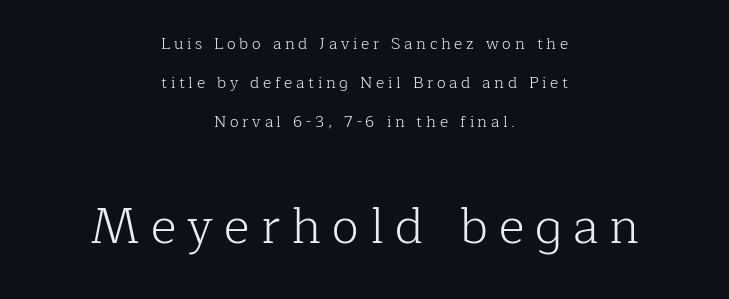
Q: Is the text bold? A: No.
Q: Is the text italic (slanted)? A: No, it is upright.
Q: Is the typeface a serif or a sans-serif typeface? A: Serif.
Q: Is the text underlined? A: No.
Q: How is the paragraph aligned? A: Centered.
Q: Is the spacing between letters normal or unusually wide? A: Unusually wide.
Q: Is the spacing between lines tight, normal or loose? A: Loose.
Q: Which block of text is set in a larger size, the first (top) or the second (bottom)? A: The second (bottom) one.
Q: Width (condensed, normal, or wide)? A: Normal.
Q: Stroke contrast? A: Low.
Q: x-height? A: Medium.
Q: Monospaced? A: No.
